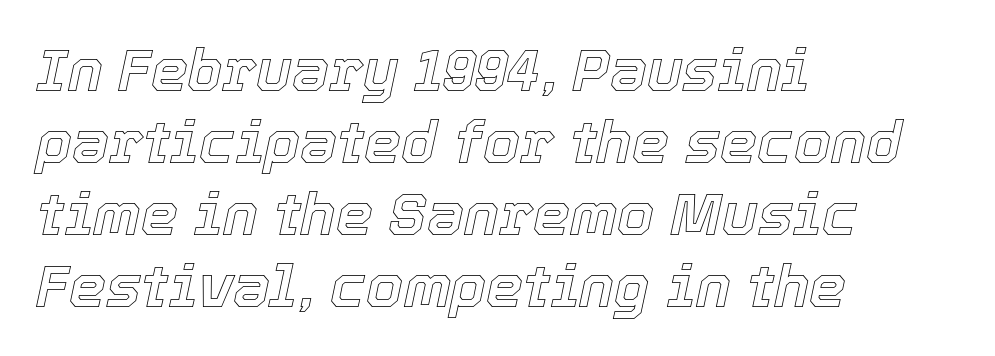
Q: Is the text italic (slanted)? A: Yes, it leans right by about 12 degrees.
Q: Is the text underlined? A: No.
Q: How is the paragraph aligned? A: Left-aligned.
Q: Is the spacing between letters normal or unusually wide? A: Normal.
Q: Width (condensed, normal, or wide)? A: Normal.
Q: x-height? A: Medium.
Q: Monospaced? A: No.
